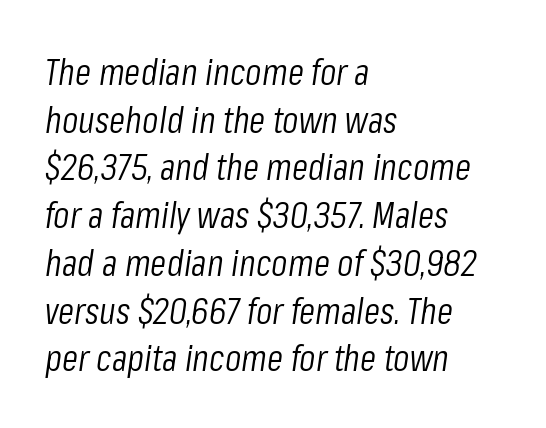
Q: Is the text bold? A: No.
Q: Is the text italic (slanted)? A: Yes, it leans right by about 8 degrees.
Q: Is the text underlined? A: No.
Q: How is the paragraph aligned? A: Left-aligned.
Q: Is the spacing between letters normal or unusually wide? A: Normal.
Q: Is the spacing between lines tight, normal or loose? A: Normal.
Q: Width (condensed, normal, or wide)? A: Condensed.
Q: Stroke contrast? A: Low.
Q: x-height? A: Medium.
Q: Monospaced? A: No.
